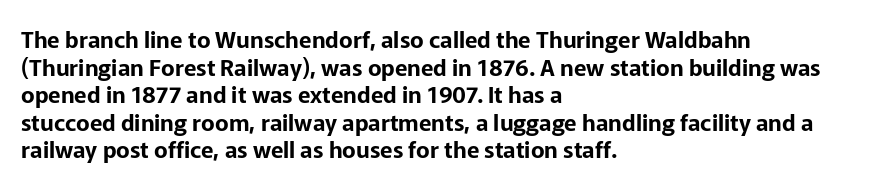
The line texture is even and compact thanks to regular tracking. These lines stack with their left ends in a neat column. The lettering stays uniformly vertical, giving the passage a roman look. Check the space under the baseline: it is left empty.
